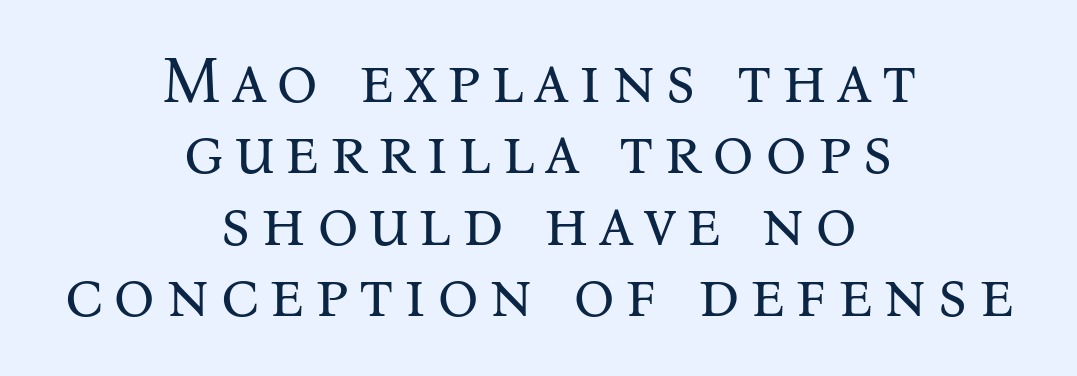
The image shows 65 px regular-weight serif type, upright; set centered, tight line spacing (1.1x), not underlined; medium stroke contrast and a medium x-height.
